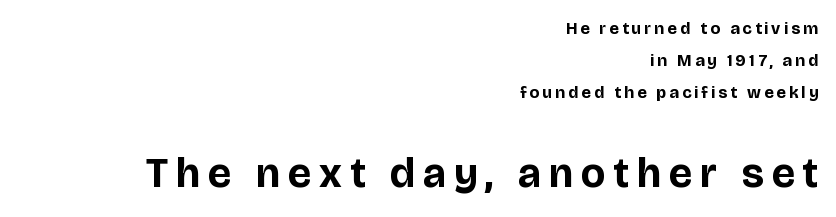
Line endings align vertically; line beginnings do not. The designer gave the closing block more size than the opening block. The passage shown is typed in a proportional face where columns would drift. The font is running at its bold setting.
